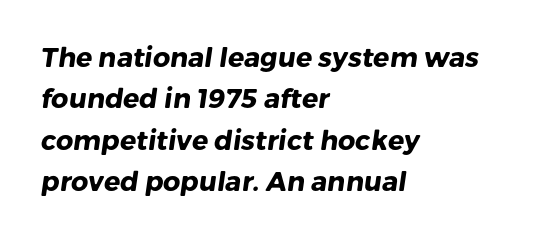
The image shows 27 px bold type; set left-aligned, normal line spacing (1.53x), normal letter spacing, not underlined.
